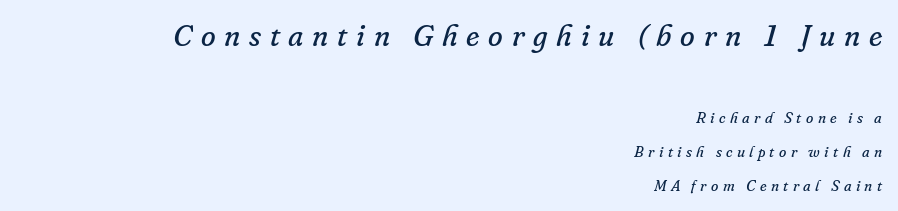
Q: Is the text bold? A: No.
Q: Is the text italic (slanted)? A: Yes, it leans right by about 16 degrees.
Q: Is the typeface a serif or a sans-serif typeface? A: Serif.
Q: Is the text underlined? A: No.
Q: How is the paragraph aligned? A: Right-aligned.
Q: Is the spacing between letters normal or unusually wide? A: Unusually wide.
Q: Is the spacing between lines tight, normal or loose? A: Loose.
Q: Which block of text is set in a larger size, the first (top) or the second (bottom)? A: The first (top) one.
Q: Width (condensed, normal, or wide)? A: Normal.
Q: Stroke contrast? A: Low.
Q: x-height? A: Small.
Q: Monospaced? A: No.
